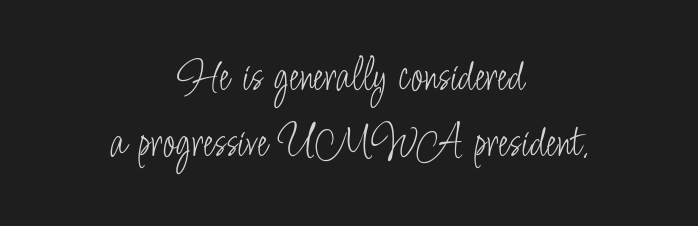
{"serif": "no", "bold": "no", "weight": "light", "width": "condensed", "stroke_contrast": "low", "x_height": "small", "monospaced": "no", "underline": "no", "align": "center", "line_spacing": "normal", "line_spacing_ratio": 1.38, "letter_spacing": "normal", "letter_spacing_em": 0.0, "glyph_px": 48}
